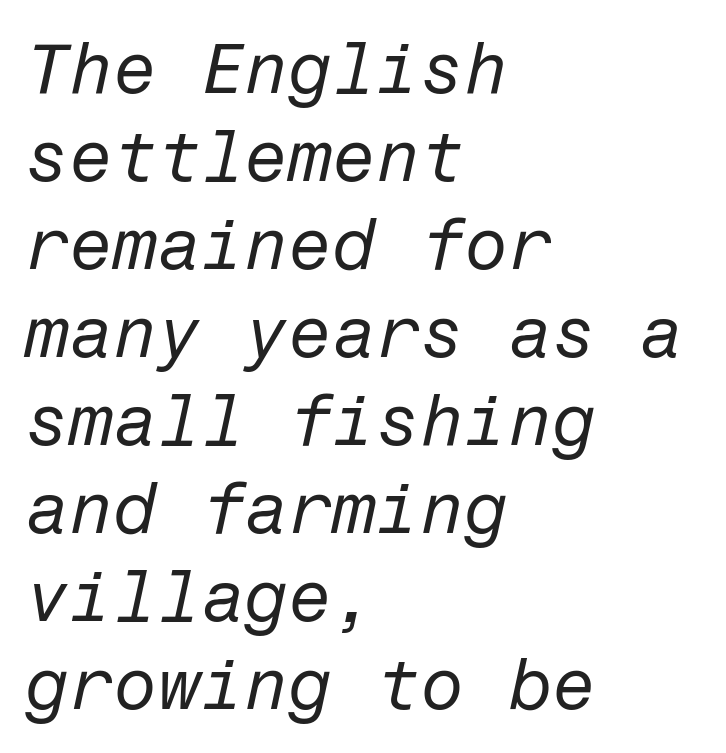
{"italic": "yes", "lean": "right", "slant_degrees": 12, "bold": "no", "weight": "regular", "width": "normal", "stroke_contrast": "low", "x_height": "medium", "underline": "no", "align": "left", "line_spacing_ratio": 1.24, "letter_spacing": "normal", "letter_spacing_em": 0.0, "glyph_px": 71}
